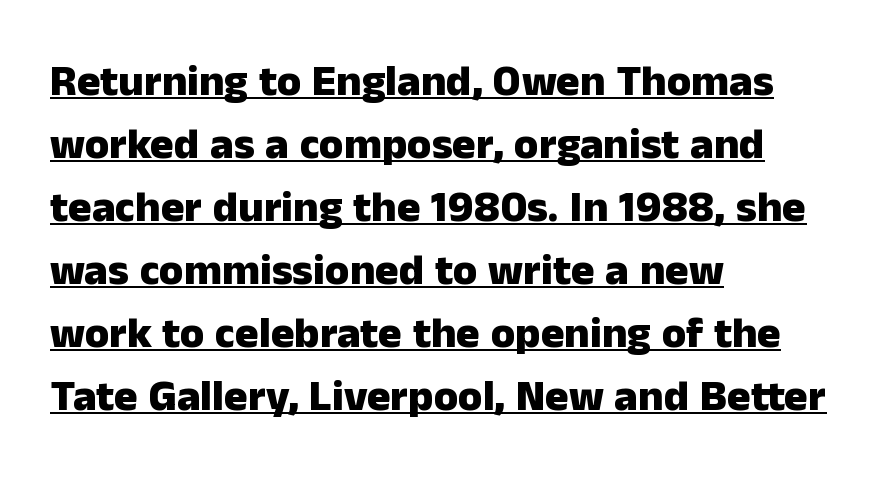
This is underlined copy, the kind a proofreader might mark for attention. Baseline-to-baseline distance is the conventional proportion of letter height. Emphasis by weight is at full strength: bold. You could not count columns in this text — the font is proportionally spaced. Each letter's strokes conclude bluntly, with no projecting serifs. The type sits square on the baseline with zero lean.
